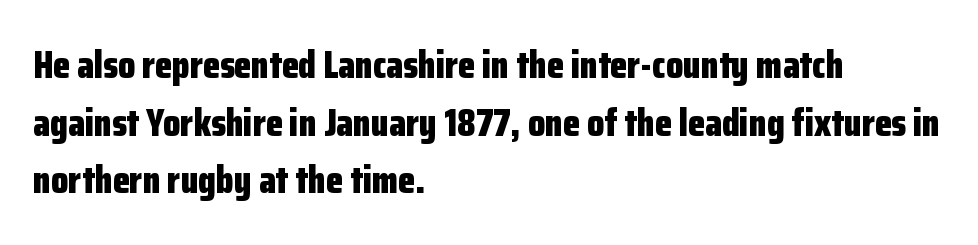
Rule under the text: the space is simply empty. Every character sits straight up, as roman type does. Look at the tracking — it's just the regular setting, nothing added. In terms of weight, the rendering is a true, heavy bold. The setting favours the left margin, as ordinary paragraphs usually do. This rendering employs a face without finishing strokes, i.e., a sans-serif.
